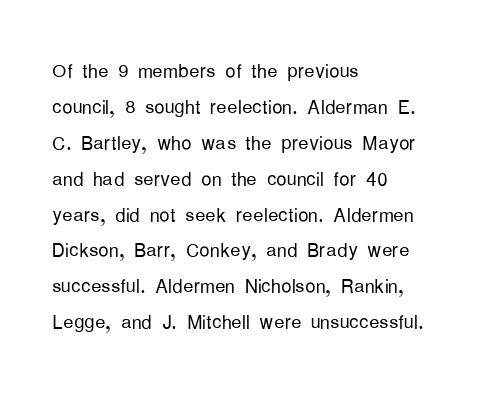
The characters are drawn with everyday or finer stroke widths. Line beginnings align vertically; line endings do not. Rule under the text: the space is simply empty. Words appear dense and cohesive because spacing is normal. Whoever set this chose a conventional vertical rhythm. Rendered with straight, roman letterforms.
